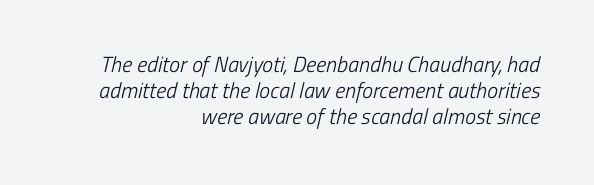
In CSS terms this would be text-align: right. A quiet, ordinary-to-light weight characterises the typeface. This rendering features lettering with no underline. Each word holds together tightly as a unit, with standard inter-letter gaps.
